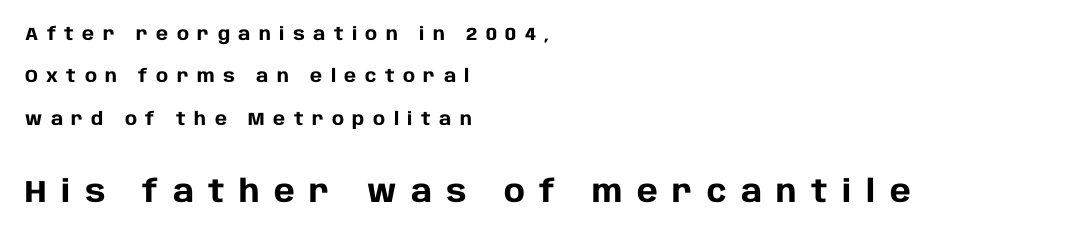
{"serif": "no", "italic": "no", "bold": "yes", "weight": "heavy", "width": "normal", "stroke_contrast": "low", "x_height": "large", "monospaced": "no", "underline": "no", "align": "left", "line_spacing": "loose", "line_spacing_ratio": 2.36, "letter_spacing": "wide", "letter_spacing_em": 0.47, "larger_block": "second", "size_ratio": 1.72, "glyph_px": 31}
